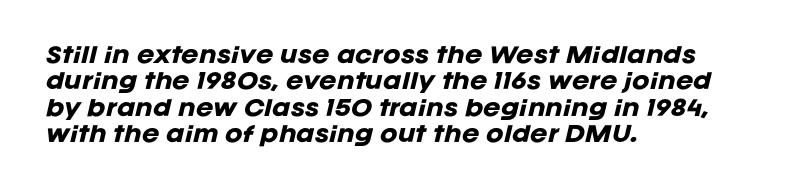
Short note: letters normally spaced. Slant detected: the letters are inclined. The strokes are fattened all the way to bold. The rag falls on the right side of this text block. Any mark beneath the type? The region is blank.
